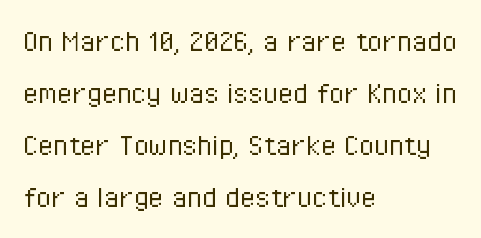
Q: Is the text bold? A: No.
Q: Is the text italic (slanted)? A: No, it is upright.
Q: Is the typeface a serif or a sans-serif typeface? A: Sans-serif.
Q: Is the text underlined? A: No.
Q: How is the paragraph aligned? A: Left-aligned.
Q: Is the spacing between letters normal or unusually wide? A: Normal.
Q: Is the spacing between lines tight, normal or loose? A: Normal.
Q: Width (condensed, normal, or wide)? A: Condensed.
Q: Stroke contrast? A: Low.
Q: x-height? A: Medium.
Q: Monospaced? A: No.
